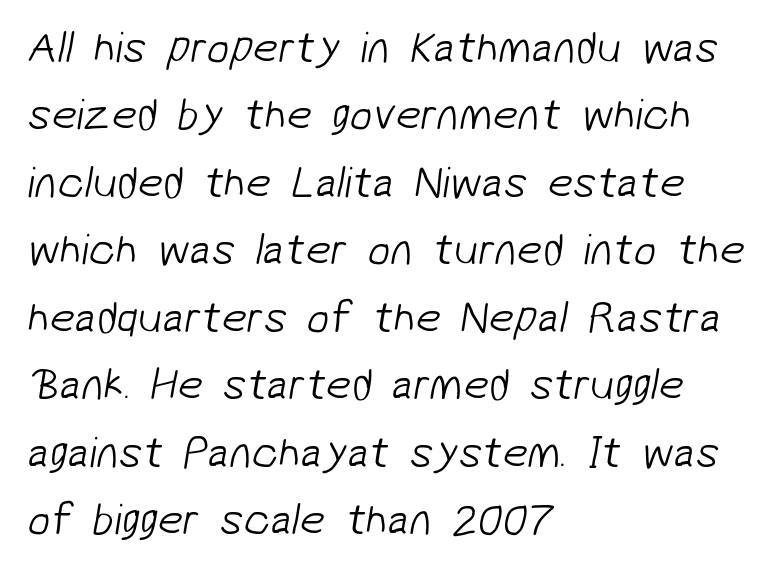
No extra tracking has been applied to these lines. Caption: face not bold, strokes unweighted. You can tell from the bare stems that sans-serif type was used. A classic flush-left, rag-right setting is used for this passage.
